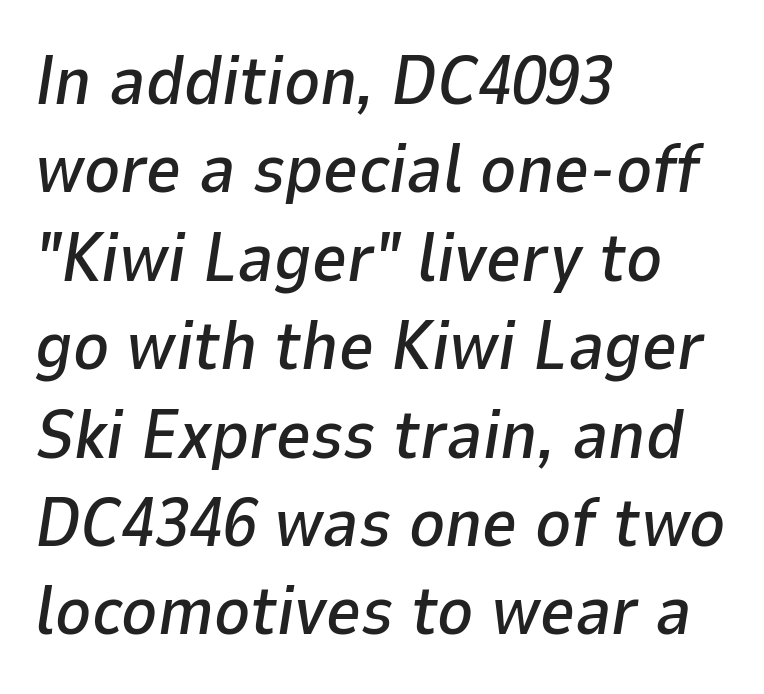
Q: Is the text italic (slanted)? A: Yes, it leans right by about 9 degrees.
Q: Is the text underlined? A: No.
Q: How is the paragraph aligned? A: Left-aligned.
Q: Is the spacing between letters normal or unusually wide? A: Normal.
Q: Is the spacing between lines tight, normal or loose? A: Normal.
Q: Width (condensed, normal, or wide)? A: Normal.
Q: Stroke contrast? A: Low.
Q: x-height? A: Medium.
Q: Monospaced? A: No.
